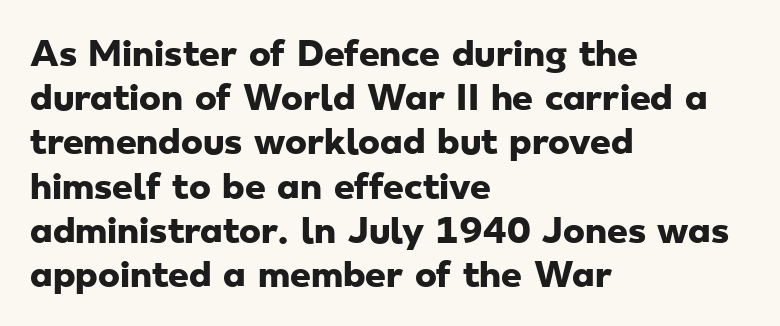
Q: Is the text bold? A: Yes.
Q: Is the typeface a serif or a sans-serif typeface? A: Sans-serif.
Q: Is the text underlined? A: No.
Q: How is the paragraph aligned? A: Left-aligned.
Q: Is the spacing between letters normal or unusually wide? A: Normal.
Q: Is the spacing between lines tight, normal or loose? A: Normal.
Q: Width (condensed, normal, or wide)? A: Wide.
Q: Stroke contrast? A: Low.
Q: x-height? A: Small.
Q: Monospaced? A: No.
